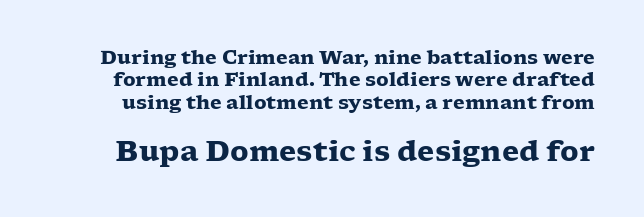
The rendering uses natural spacing where letterforms have individual widths. The composition opens small and finishes big. The type sits square on the baseline with zero lean. Descenders hang freely into open space. The font is running at its bold setting.
